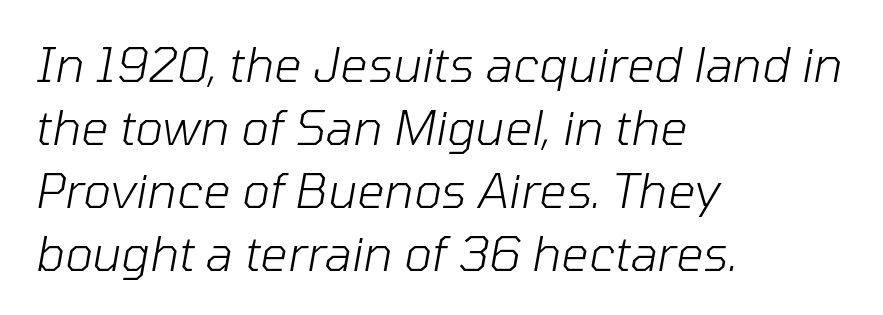
The image shows 48 px light type, italic (leaning right); set left-aligned, normal line spacing (1.31x), normal letter spacing, not underlined; low stroke contrast and a medium x-height.
